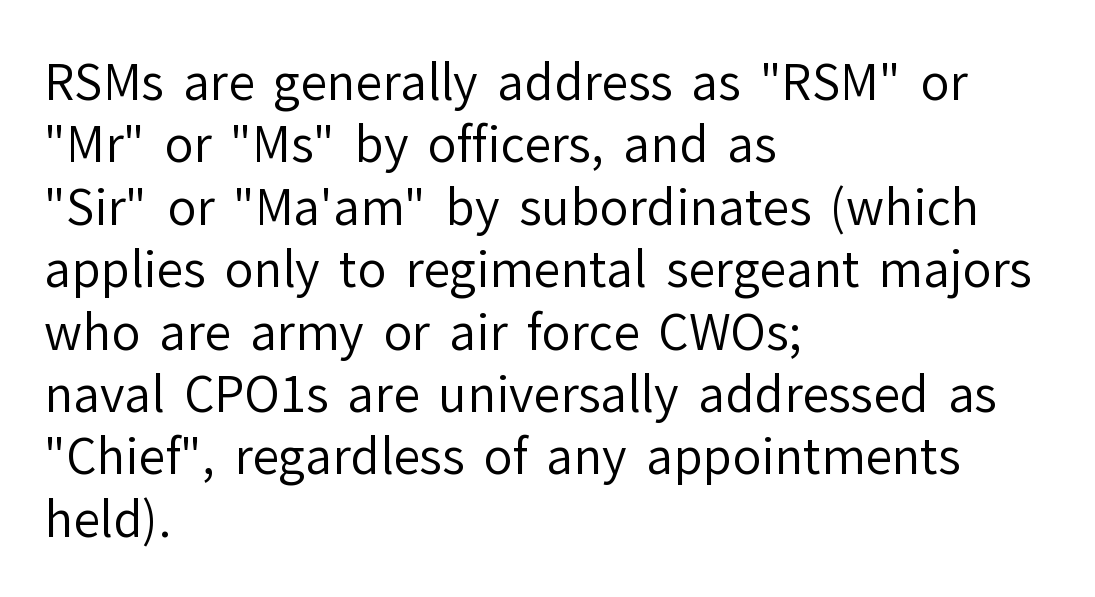
{"serif": "no", "italic": "no", "bold": "no", "weight": "regular", "width": "normal", "stroke_contrast": "low", "x_height": "medium", "monospaced": "no", "underline": "no", "align": "left", "line_spacing": "normal", "line_spacing_ratio": 1.3, "letter_spacing": "normal", "letter_spacing_em": 0.0, "glyph_px": 48}
